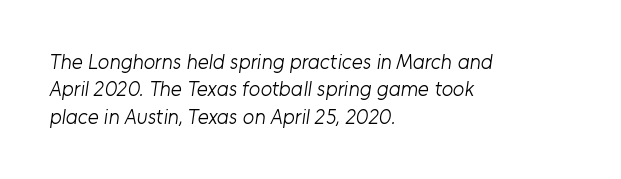
{"bold": "no", "underline": "no", "align": "left", "line_spacing": "normal", "line_spacing_ratio": 1.3, "letter_spacing": "normal", "letter_spacing_em": 0.0, "glyph_px": 21}
